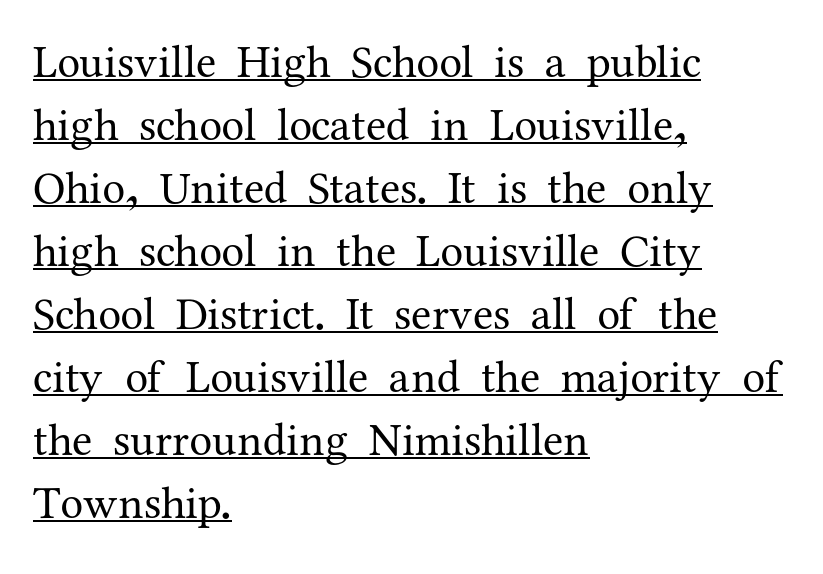
Students, note that the glyphs here touch the page at normal intervals. Each letter keeps its own natural width here, so spacing adapts to shape. Interline gaps are of average width in this sample. Yep, those are serifs on the letters.
